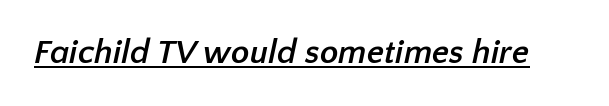
Q: Is the text bold? A: Yes.
Q: Is the typeface a serif or a sans-serif typeface? A: Sans-serif.
Q: Is the text underlined? A: Yes.
Q: Is the spacing between letters normal or unusually wide? A: Normal.
Q: Width (condensed, normal, or wide)? A: Normal.
Q: Stroke contrast? A: Low.
Q: x-height? A: Medium.
Q: Monospaced? A: No.
